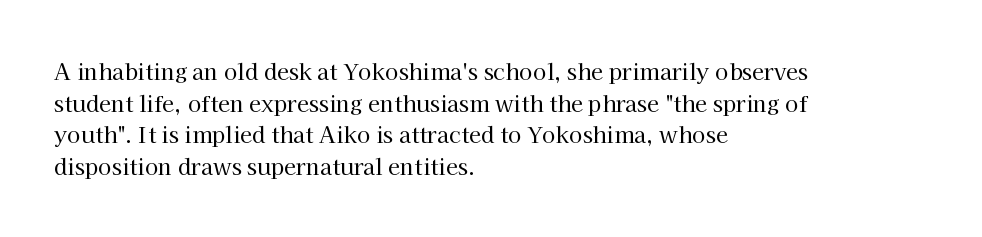
Ordinary non-slanted type is in use. Whoever set this chose a conventional vertical rhythm. Nothing unusual about the tracking: characters are spaced as the font intends. Every row of glyphs begins at an identical x-position on the left.
